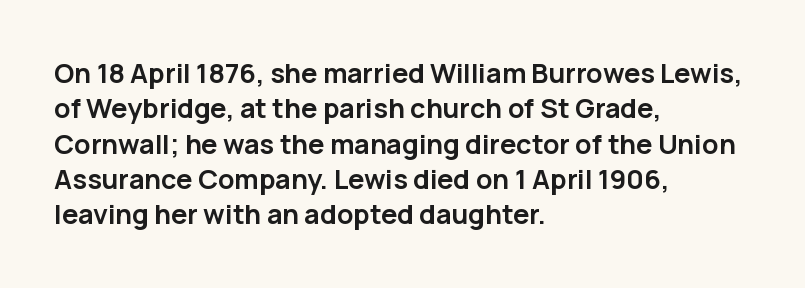
{"italic": "no", "bold": "yes", "underline": "no", "align": "left", "line_spacing": "normal", "line_spacing_ratio": 1.31, "letter_spacing": "normal", "letter_spacing_em": 0.0, "glyph_px": 27}
